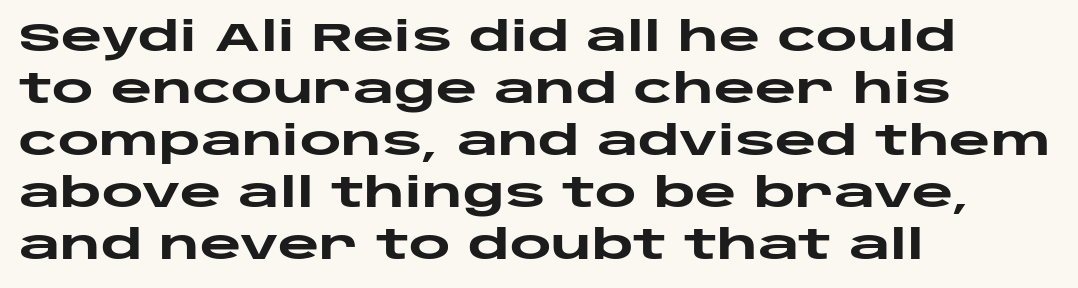
Q: Is the text bold? A: Yes.
Q: Is the text italic (slanted)? A: No, it is upright.
Q: Is the typeface a serif or a sans-serif typeface? A: Sans-serif.
Q: Is the text underlined? A: No.
Q: How is the paragraph aligned? A: Left-aligned.
Q: Is the spacing between letters normal or unusually wide? A: Normal.
Q: Is the spacing between lines tight, normal or loose? A: Normal.
Q: Width (condensed, normal, or wide)? A: Wide.
Q: Stroke contrast? A: Low.
Q: x-height? A: Large.
Q: Monospaced? A: No.
